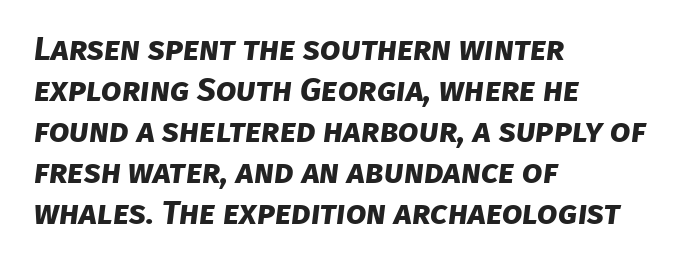
The image shows 33 px bold sans-serif type; set left-aligned, line spacing 1.24x, normal letter spacing, not underlined; low stroke contrast and a large x-height.
